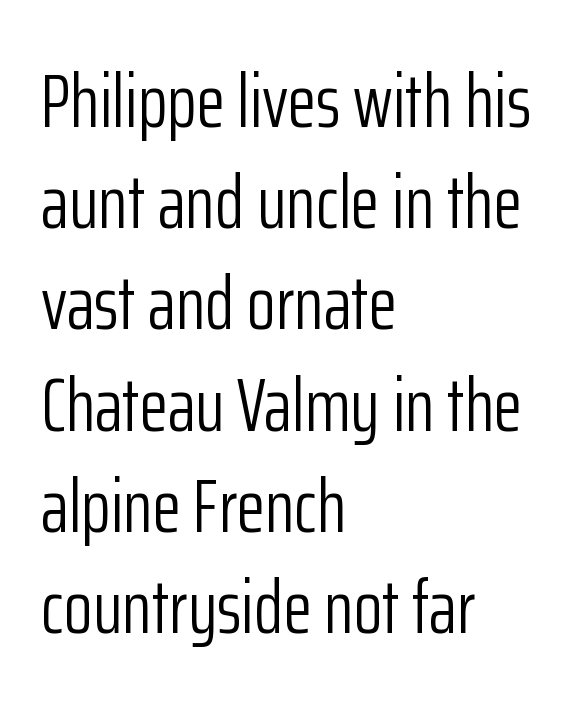
The image shows 75 px light, condensed sans-serif type, upright; set left-aligned, normal line spacing (1.35x), normal letter spacing, not underlined; low stroke contrast and a medium x-height.
